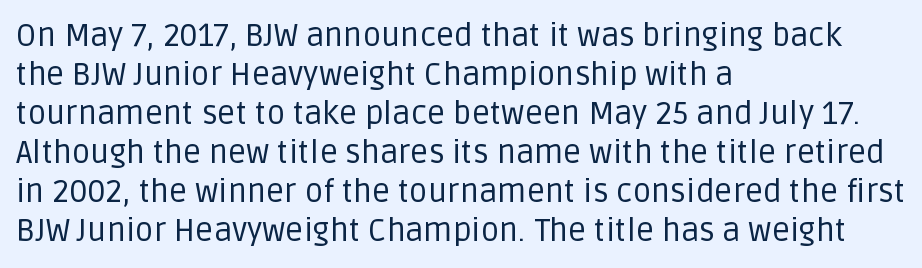
Q: Is the text bold? A: No.
Q: Is the text italic (slanted)? A: No, it is upright.
Q: Is the typeface a serif or a sans-serif typeface? A: Sans-serif.
Q: Is the text underlined? A: No.
Q: How is the paragraph aligned? A: Left-aligned.
Q: Is the spacing between letters normal or unusually wide? A: Normal.
Q: Width (condensed, normal, or wide)? A: Normal.
Q: Stroke contrast? A: Low.
Q: x-height? A: Large.
Q: Monospaced? A: No.
